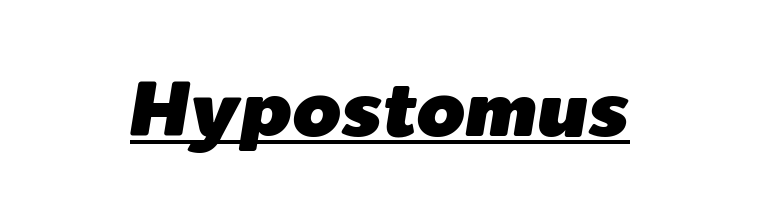
Q: Is the text italic (slanted)? A: Yes, it leans right by about 9 degrees.
Q: Is the text underlined? A: Yes.
Q: Is the spacing between letters normal or unusually wide? A: Normal.
Q: Width (condensed, normal, or wide)? A: Normal.
Q: Stroke contrast? A: Low.
Q: x-height? A: Medium.
Q: Monospaced? A: No.
